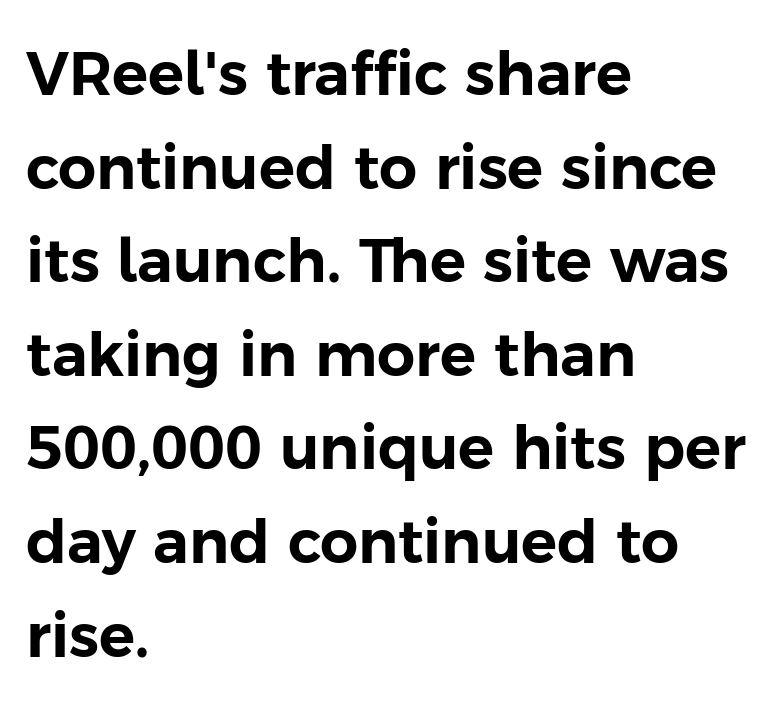
Q: Is the text italic (slanted)? A: No, it is upright.
Q: Is the typeface a serif or a sans-serif typeface? A: Sans-serif.
Q: Is the text underlined? A: No.
Q: How is the paragraph aligned? A: Left-aligned.
Q: Is the spacing between letters normal or unusually wide? A: Normal.
Q: Is the spacing between lines tight, normal or loose? A: Normal.
Q: Width (condensed, normal, or wide)? A: Normal.
Q: Stroke contrast? A: Low.
Q: x-height? A: Medium.
Q: Monospaced? A: No.
